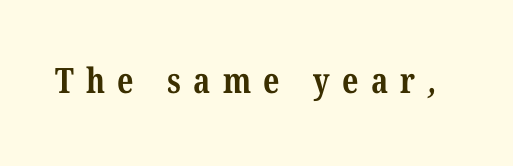
Q: Is the text bold? A: Yes.
Q: Is the typeface a serif or a sans-serif typeface? A: Serif.
Q: Is the text underlined? A: No.
Q: Is the spacing between letters normal or unusually wide? A: Unusually wide.
Q: Width (condensed, normal, or wide)? A: Condensed.
Q: Stroke contrast? A: Medium.
Q: x-height? A: Medium.
Q: Monospaced? A: No.
